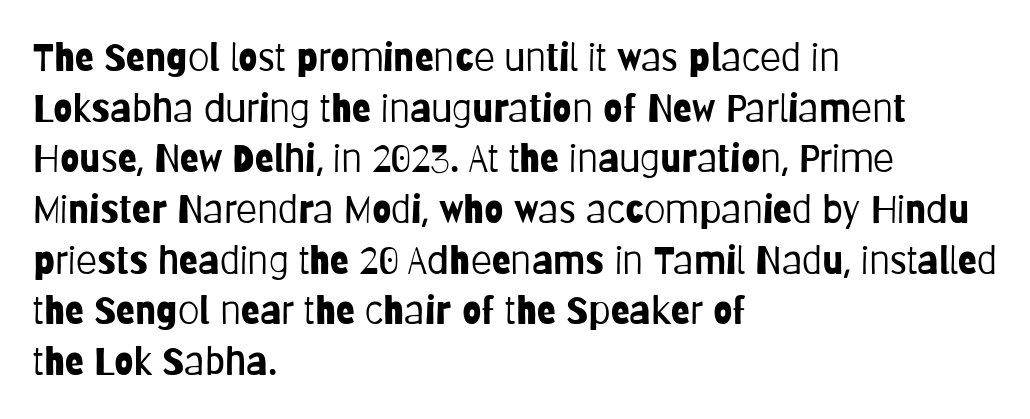
Q: Is the text bold? A: No.
Q: Is the text italic (slanted)? A: No, it is upright.
Q: Is the typeface a serif or a sans-serif typeface? A: Sans-serif.
Q: Is the text underlined? A: No.
Q: How is the paragraph aligned? A: Left-aligned.
Q: Is the spacing between letters normal or unusually wide? A: Normal.
Q: Is the spacing between lines tight, normal or loose? A: Normal.
Q: Width (condensed, normal, or wide)? A: Condensed.
Q: Stroke contrast? A: Low.
Q: x-height? A: Large.
Q: Monospaced? A: No.
